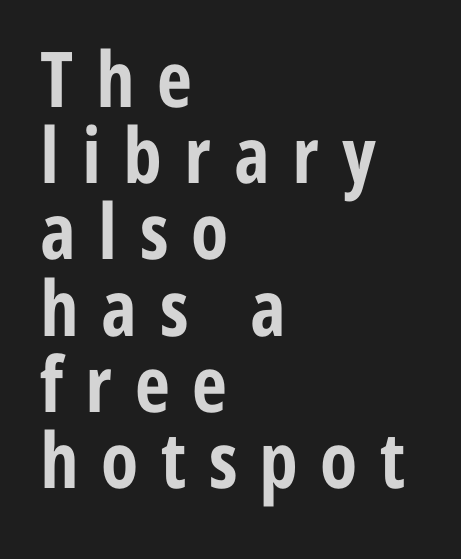
{"serif": "no", "italic": "no", "bold": "yes", "weight": "bold", "width": "condensed", "stroke_contrast": "low", "x_height": "medium", "monospaced": "no", "underline": "no", "align": "left", "line_spacing": "tight", "line_spacing_ratio": 0.99, "letter_spacing": "wide", "letter_spacing_em": 0.29, "glyph_px": 77}
